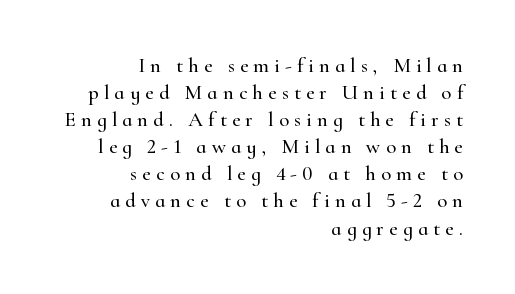
Q: Is the text italic (slanted)? A: No, it is upright.
Q: Is the text underlined? A: No.
Q: How is the paragraph aligned? A: Right-aligned.
Q: Is the spacing between letters normal or unusually wide? A: Unusually wide.
Q: Is the spacing between lines tight, normal or loose? A: Normal.
